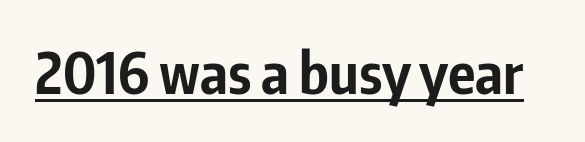
The image shows 57 px bold, condensed sans-serif type, upright; set normal letter spacing, underlined; low stroke contrast and a medium x-height.
